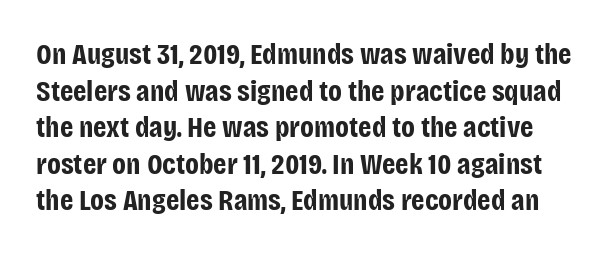
The rendering uses a bold face; every stroke is thick and dark. These lines are rendered in a variable-pitch font. To sum up the face: it is a sans, with no serifs. Posture: vertical. Descenders are the only things crossing below the line. The letterforms sit shoulder to shoulder at normal distance.
